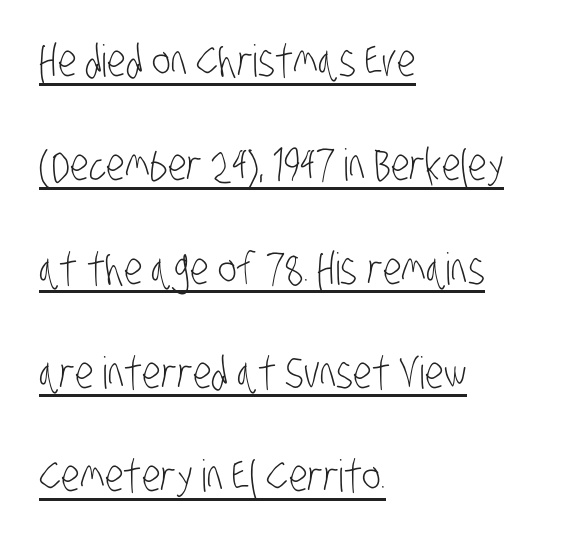
Q: Is the text bold? A: No.
Q: Is the typeface a serif or a sans-serif typeface? A: Sans-serif.
Q: Is the text underlined? A: Yes.
Q: How is the paragraph aligned? A: Left-aligned.
Q: Is the spacing between letters normal or unusually wide? A: Normal.
Q: Is the spacing between lines tight, normal or loose? A: Loose.
Q: Width (condensed, normal, or wide)? A: Condensed.
Q: Stroke contrast? A: Low.
Q: x-height? A: Large.
Q: Monospaced? A: No.
